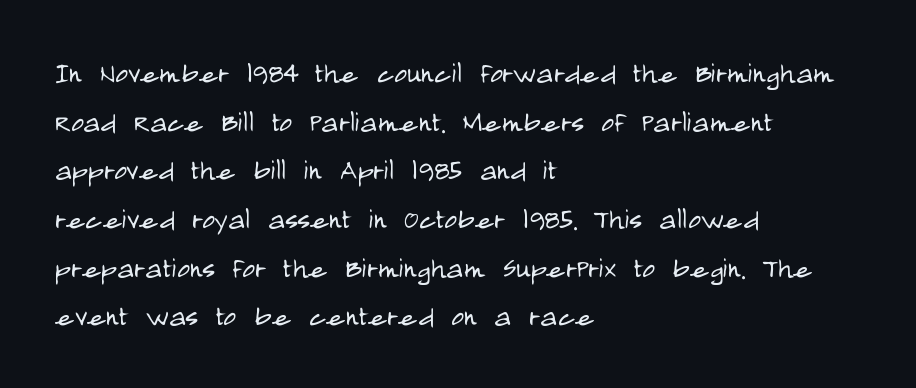
Q: Is the text bold? A: No.
Q: Is the text italic (slanted)? A: No, it is upright.
Q: Is the typeface a serif or a sans-serif typeface? A: Sans-serif.
Q: Is the text underlined? A: No.
Q: How is the paragraph aligned? A: Left-aligned.
Q: Is the spacing between letters normal or unusually wide? A: Normal.
Q: Is the spacing between lines tight, normal or loose? A: Normal.
Q: Width (condensed, normal, or wide)? A: Condensed.
Q: Stroke contrast? A: Low.
Q: x-height? A: Large.
Q: Monospaced? A: No.
